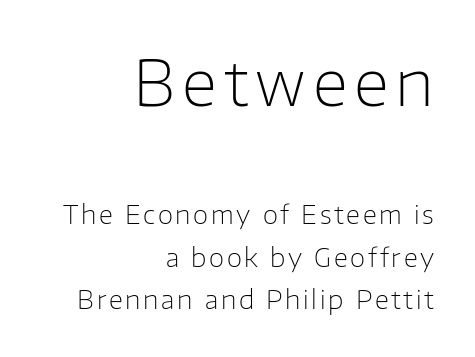
{"serif": "no", "italic": "no", "bold": "no", "weight": "light", "width": "normal", "stroke_contrast": "low", "x_height": "medium", "monospaced": "no", "underline": "no", "align": "right", "line_spacing": "normal", "line_spacing_ratio": 1.7, "larger_block": "first", "size_ratio": 2.52, "glyph_px": 63}
